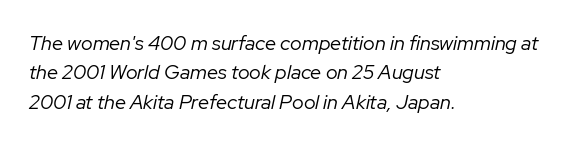
The image shows 20 px text type, italic (leaning right); set left-aligned, normal line spacing (1.47x), normal letter spacing, not underlined.
